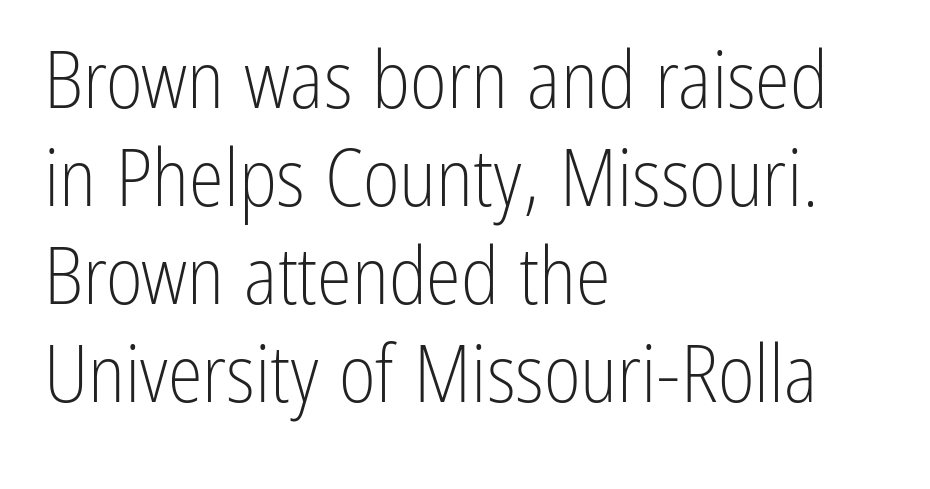
{"serif": "no", "italic": "no", "bold": "no", "weight": "light", "width": "condensed", "stroke_contrast": "low", "x_height": "medium", "monospaced": "no", "underline": "no", "align": "left", "line_spacing_ratio": 1.24, "letter_spacing": "normal", "letter_spacing_em": 0.0, "glyph_px": 79}
